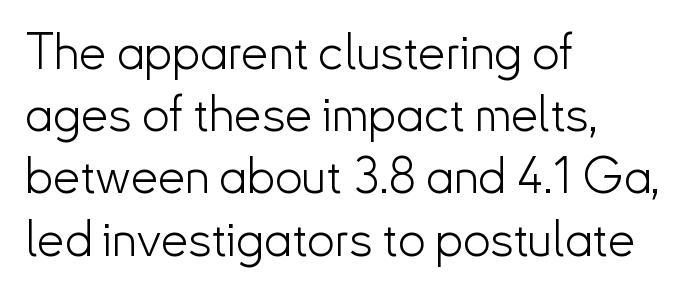
Q: Is the text bold? A: No.
Q: Is the text italic (slanted)? A: No, it is upright.
Q: Is the typeface a serif or a sans-serif typeface? A: Sans-serif.
Q: Is the text underlined? A: No.
Q: How is the paragraph aligned? A: Left-aligned.
Q: Is the spacing between letters normal or unusually wide? A: Normal.
Q: Is the spacing between lines tight, normal or loose? A: Normal.
Q: Width (condensed, normal, or wide)? A: Normal.
Q: Stroke contrast? A: Low.
Q: x-height? A: Small.
Q: Monospaced? A: No.
